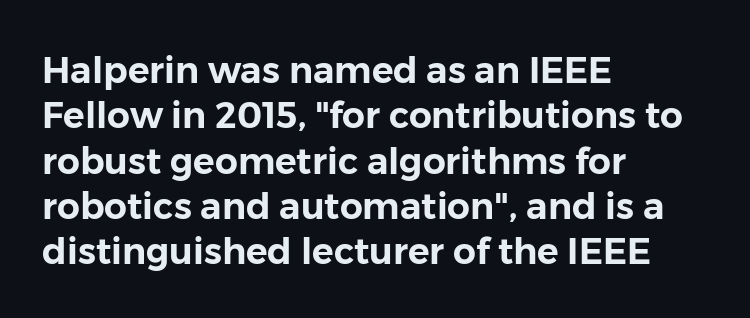
Words float on clear page, feet unadorned. Caption: standard tracking, unaltered. The lines are quadded left. The line-height multiplier appears to be the usual default.
